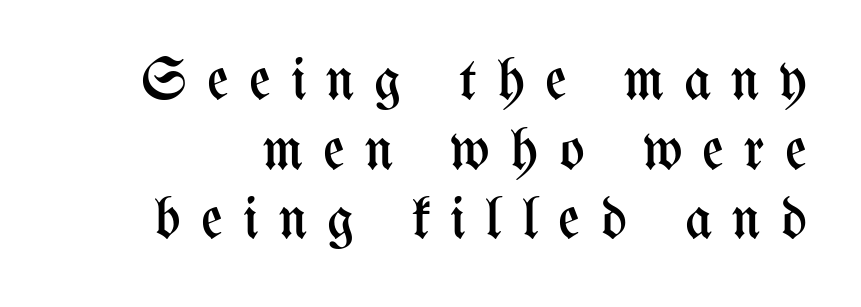
The image shows 59 px regular-weight, condensed type, upright; set line spacing 1.18x, unusually wide letter spacing (+0.34 em), not underlined; medium stroke contrast and a medium x-height.
